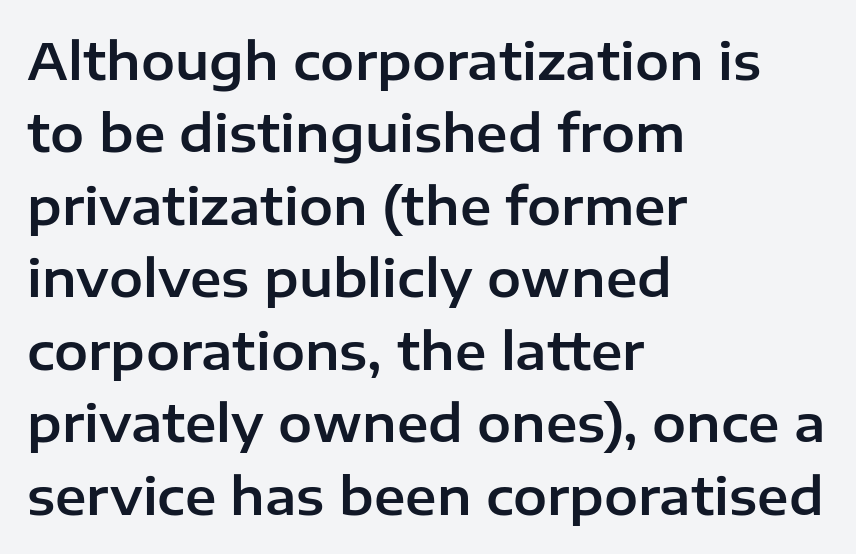
{"serif": "no", "italic": "no", "width": "normal", "stroke_contrast": "low", "x_height": "medium", "monospaced": "no", "underline": "no", "align": "left", "line_spacing": "normal", "line_spacing_ratio": 1.42, "letter_spacing": "normal", "letter_spacing_em": 0.0, "glyph_px": 51}
